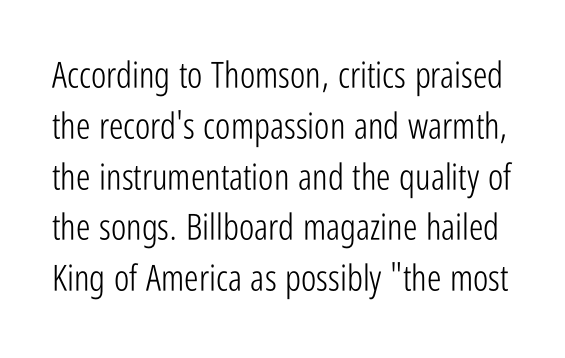
{"serif": "no", "italic": "no", "bold": "no", "weight": "light", "width": "condensed", "stroke_contrast": "low", "x_height": "medium", "monospaced": "no", "underline": "no", "line_spacing": "normal", "line_spacing_ratio": 1.41, "letter_spacing": "normal", "letter_spacing_em": 0.0, "glyph_px": 36}
